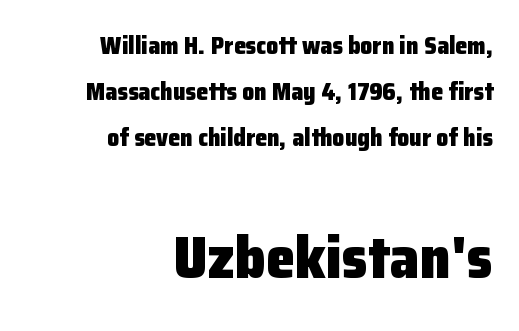
The image shows 59 px heavy sans-serif type, upright; set right-aligned, loose line spacing (1.92x), normal letter spacing, not underlined; the second (bottom) block is 2.46x larger; low stroke contrast and a medium x-height.
